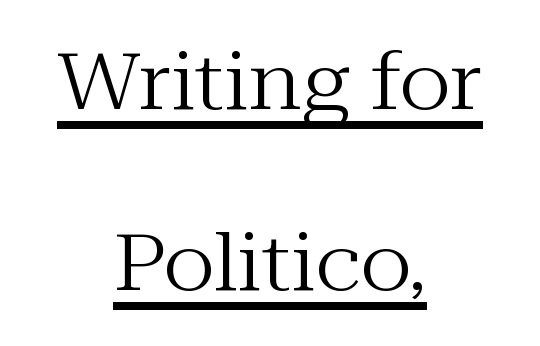
Q: Is the text bold? A: No.
Q: Is the text italic (slanted)? A: No, it is upright.
Q: Is the typeface a serif or a sans-serif typeface? A: Serif.
Q: Is the text underlined? A: Yes.
Q: How is the paragraph aligned? A: Centered.
Q: Is the spacing between letters normal or unusually wide? A: Normal.
Q: Is the spacing between lines tight, normal or loose? A: Loose.
Q: Width (condensed, normal, or wide)? A: Normal.
Q: Stroke contrast? A: Medium.
Q: x-height? A: Medium.
Q: Monospaced? A: No.
